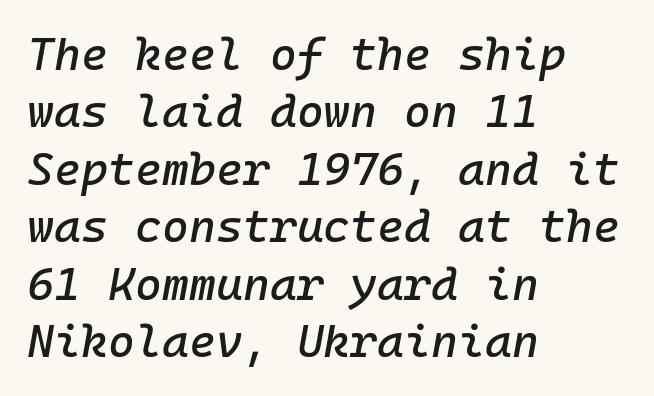
This sample has the even, mechanical cadence of fixed-width lettering. The strip under each line holds only bare page. Yep, that's italic — everything's leaning. The passage shown stacks its lines at a standard gap. Is the letter spacing exaggerated? No — it looks like the ordinary default.
